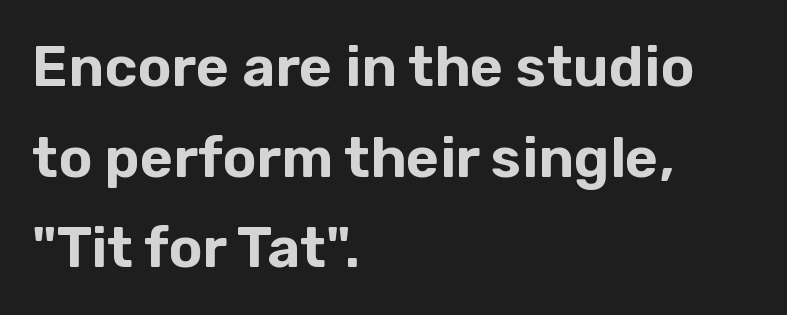
{"serif": "no", "italic": "no", "width": "normal", "stroke_contrast": "low", "x_height": "medium", "monospaced": "no", "underline": "no", "align": "left", "line_spacing": "normal", "line_spacing_ratio": 1.59, "letter_spacing": "normal", "letter_spacing_em": 0.0, "glyph_px": 57}
